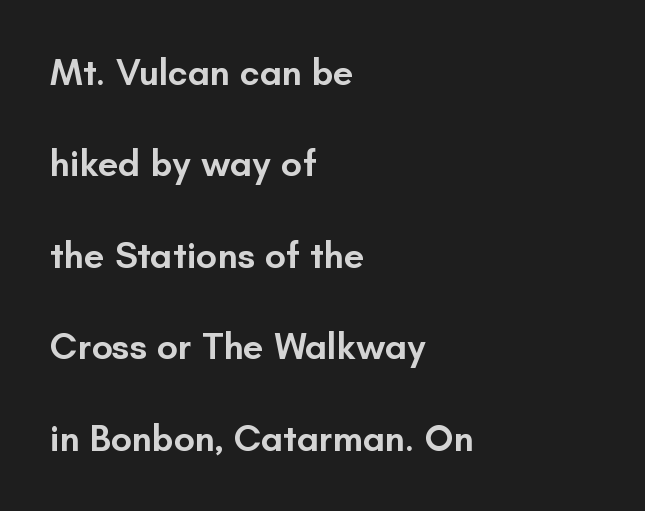
The image shows 37 px semibold sans-serif type, upright; set left-aligned, loose line spacing (2.47x), normal letter spacing, not underlined; low stroke contrast and a small x-height.
